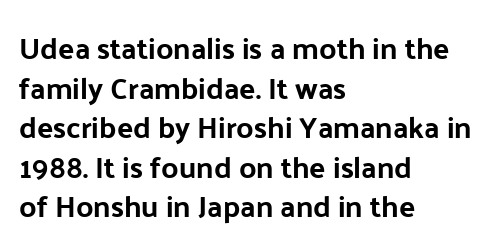
{"serif": "no", "italic": "no", "width": "normal", "stroke_contrast": "low", "x_height": "medium", "monospaced": "no", "underline": "no", "align": "left", "line_spacing": "normal", "line_spacing_ratio": 1.32, "letter_spacing": "normal", "letter_spacing_em": 0.0, "glyph_px": 30}
